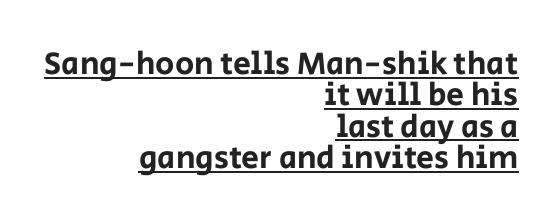
{"serif": "no", "italic": "no", "width": "normal", "stroke_contrast": "low", "x_height": "large", "monospaced": "no", "underline": "yes", "align": "right", "line_spacing": "tight", "line_spacing_ratio": 0.98, "letter_spacing": "normal", "letter_spacing_em": 0.0, "glyph_px": 32}
